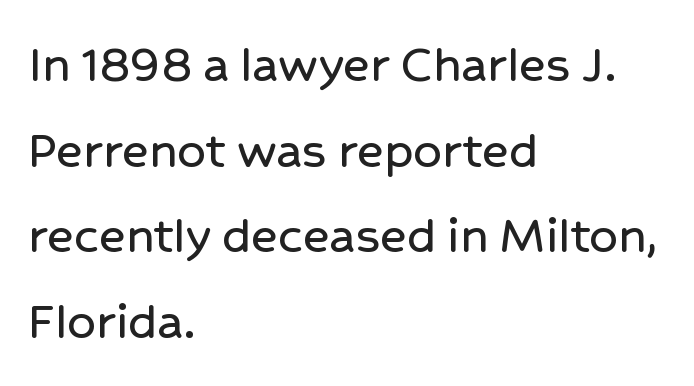
The horizontal fit of the characters is conventional and even. If you measured baseline to baseline, you'd find a middling distance. Notice how the stems are strictly vertical — no italics here. Each letter keeps its own natural width here, so spacing adapts to shape.
